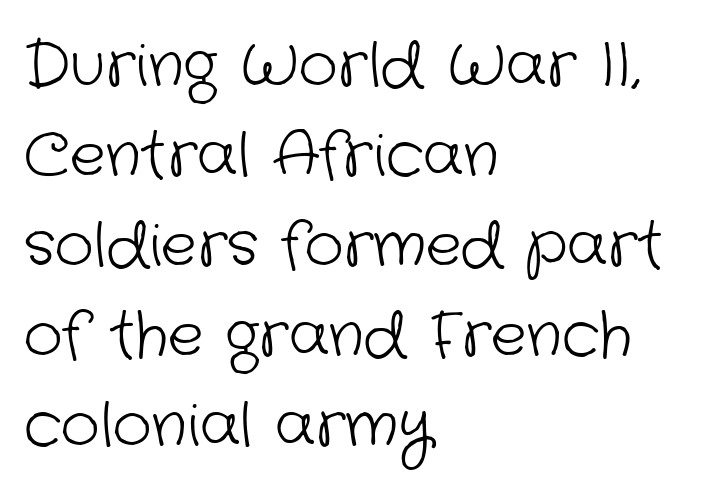
Q: Is the text bold? A: No.
Q: Is the typeface a serif or a sans-serif typeface? A: Sans-serif.
Q: Is the text underlined? A: No.
Q: How is the paragraph aligned? A: Left-aligned.
Q: Is the spacing between letters normal or unusually wide? A: Normal.
Q: Is the spacing between lines tight, normal or loose? A: Normal.
Q: Width (condensed, normal, or wide)? A: Normal.
Q: Stroke contrast? A: Low.
Q: x-height? A: Medium.
Q: Monospaced? A: No.
